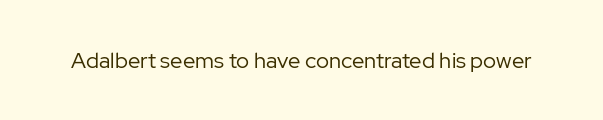
The image shows 22 px text type, upright; set normal letter spacing, not underlined.
